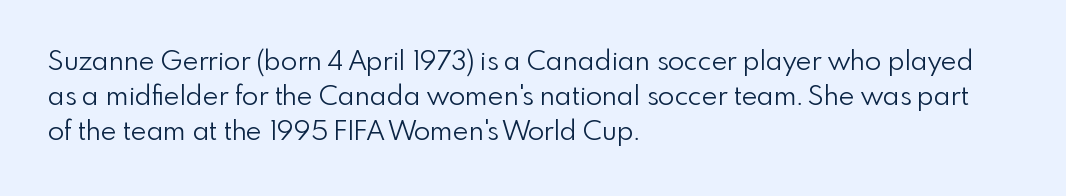
The image shows 27 px text type, upright; set left-aligned, normal line spacing (1.3x), normal letter spacing, not underlined.
